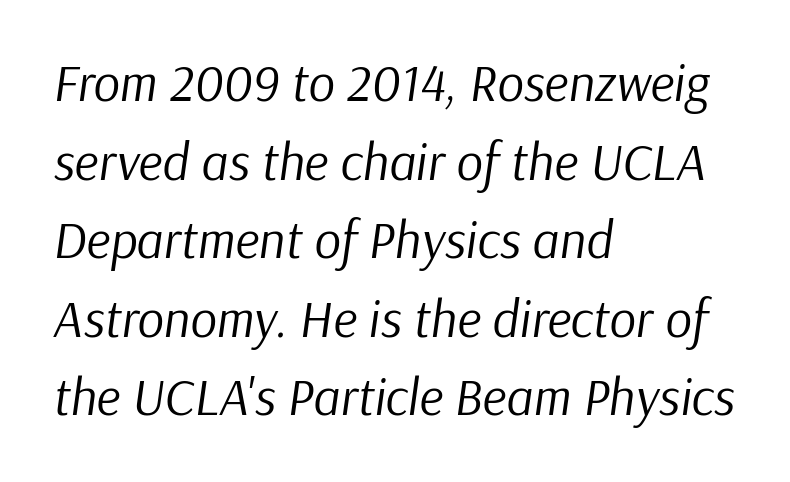
Q: Is the text bold? A: No.
Q: Is the text italic (slanted)? A: Yes, it leans right by about 9 degrees.
Q: Is the text underlined? A: No.
Q: How is the paragraph aligned? A: Left-aligned.
Q: Is the spacing between letters normal or unusually wide? A: Normal.
Q: Is the spacing between lines tight, normal or loose? A: Normal.
Q: Width (condensed, normal, or wide)? A: Normal.
Q: Stroke contrast? A: Low.
Q: x-height? A: Medium.
Q: Monospaced? A: No.
